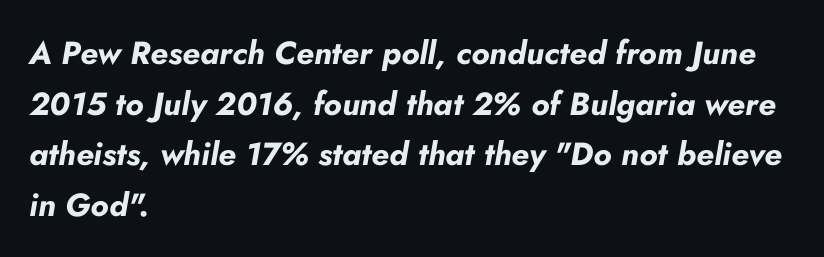
Vertically, the passage feels balanced, rows spaced as you'd expect. The compositor pushed each line to the left boundary. This sample has the flowing, uneven cadence of proportional lettering. The specimen omits any rule beneath the text block's lines. Summary of weight: heavy, a full bold.
